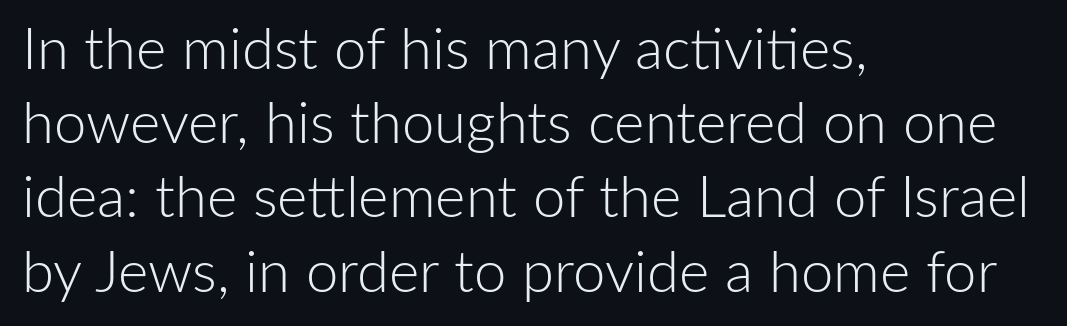
The image shows 58 px light sans-serif type, upright; set left-aligned, normal line spacing (1.28x), normal letter spacing, not underlined; low stroke contrast and a medium x-height.
